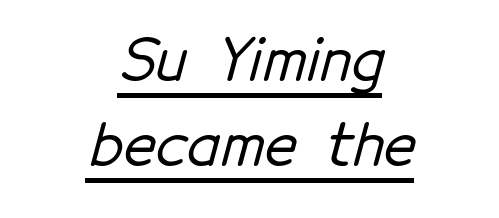
{"serif": "no", "width": "normal", "stroke_contrast": "low", "x_height": "medium", "monospaced": "no", "underline": "yes", "align": "center", "line_spacing": "normal", "line_spacing_ratio": 1.5, "letter_spacing": "normal", "letter_spacing_em": 0.0, "glyph_px": 57}
